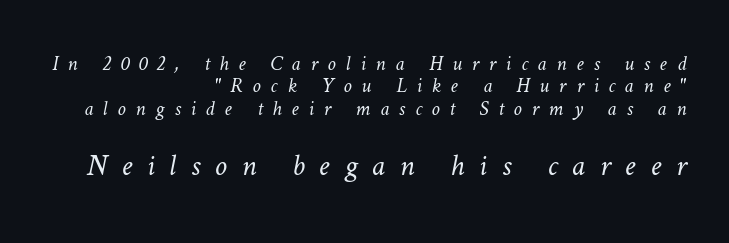
Q: Is the text bold? A: No.
Q: Is the text underlined? A: No.
Q: How is the paragraph aligned? A: Right-aligned.
Q: Is the spacing between letters normal or unusually wide? A: Unusually wide.
Q: Is the spacing between lines tight, normal or loose? A: Tight.
Q: Which block of text is set in a larger size, the first (top) or the second (bottom)? A: The second (bottom) one.
Q: Width (condensed, normal, or wide)? A: Normal.
Q: Stroke contrast? A: Low.
Q: x-height? A: Medium.
Q: Monospaced? A: No.
